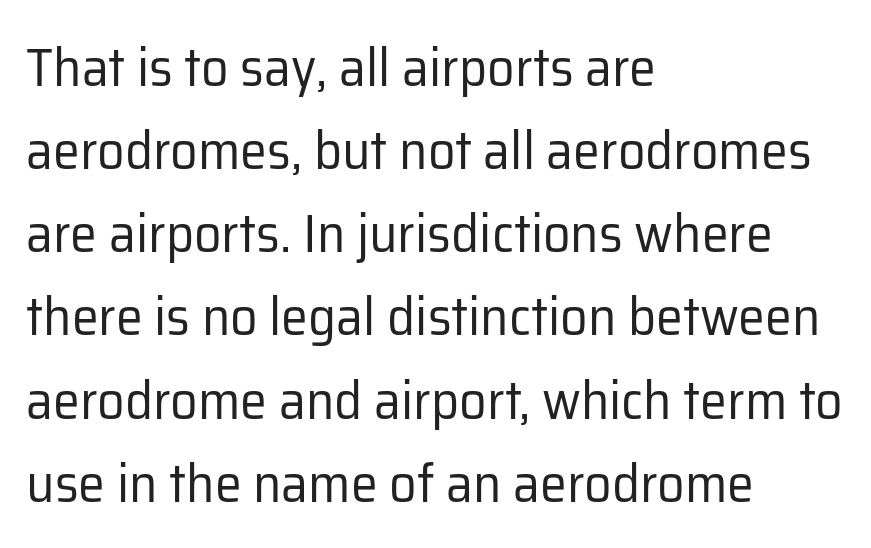
The image shows 54 px regular-weight sans-serif type, upright; set left-aligned, normal line spacing (1.54x), normal letter spacing, not underlined; low stroke contrast and a medium x-height.
